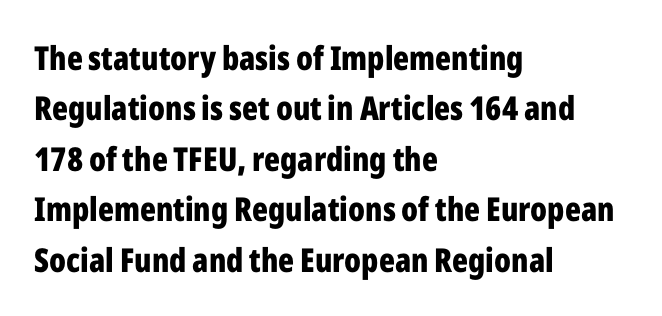
The image shows 33 px bold, condensed sans-serif type, upright; set left-aligned, normal line spacing (1.53x), normal letter spacing, not underlined; low stroke contrast and a medium x-height.
